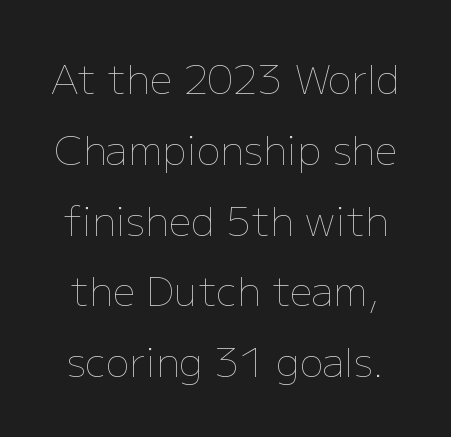
No heavy texture on the line: the type isn't bold. The face used here is rendered with its standard letterfit. The zone under the glyphs is completely vacant. The letters advance in unequal steps, a hallmark of proportional type. Posture: upright roman.
